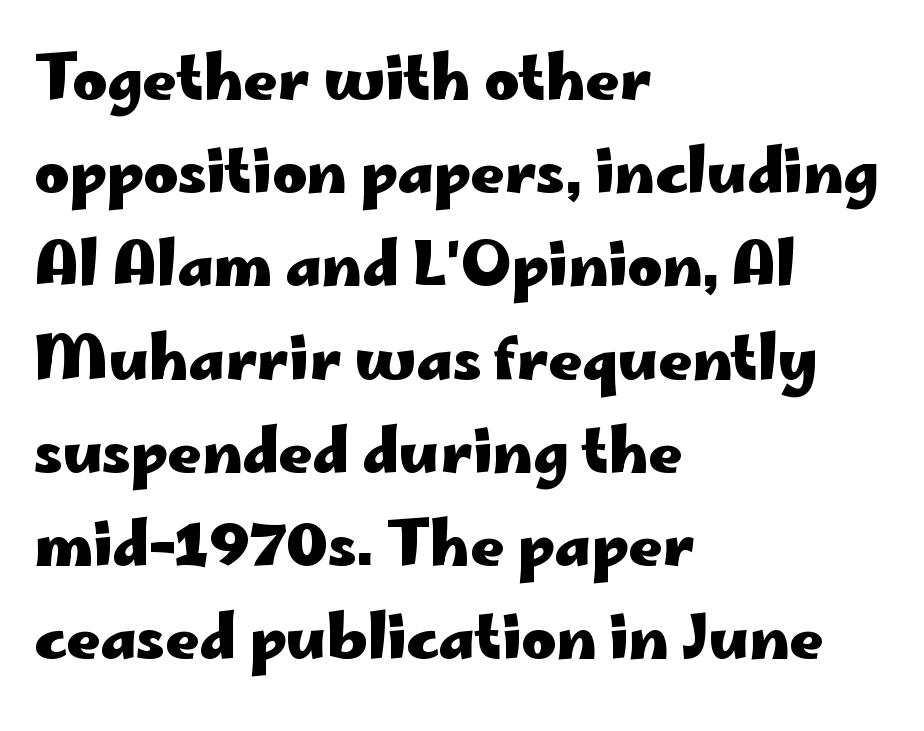
Q: Is the text bold? A: Yes.
Q: Is the text italic (slanted)? A: No, it is upright.
Q: Is the typeface a serif or a sans-serif typeface? A: Sans-serif.
Q: Is the text underlined? A: No.
Q: How is the paragraph aligned? A: Left-aligned.
Q: Is the spacing between letters normal or unusually wide? A: Normal.
Q: Is the spacing between lines tight, normal or loose? A: Normal.
Q: Width (condensed, normal, or wide)? A: Wide.
Q: Stroke contrast? A: Low.
Q: x-height? A: Small.
Q: Monospaced? A: No.
